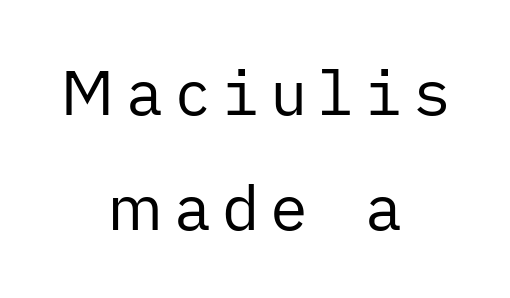
The image shows 63 px regular-weight sans-serif type, upright; set centered, line spacing 1.82x, not underlined; low stroke contrast and a medium x-height.
